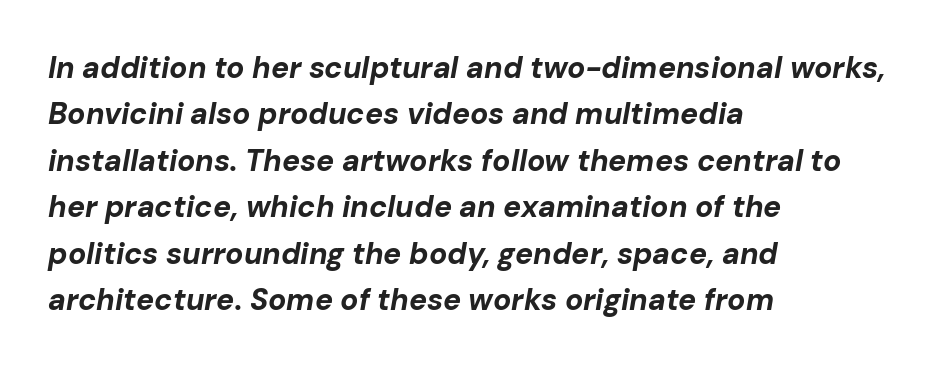
{"italic": "yes", "lean": "right", "slant_degrees": 10, "bold": "yes", "weight": "bold", "width": "normal", "stroke_contrast": "low", "x_height": "medium", "monospaced": "no", "underline": "no", "align": "left", "line_spacing": "normal", "line_spacing_ratio": 1.55, "letter_spacing": "normal", "letter_spacing_em": 0.0, "glyph_px": 30}
